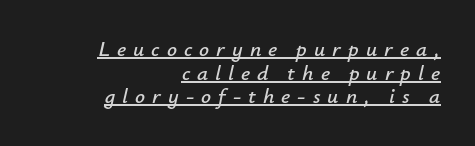
Q: Is the text italic (slanted)? A: Yes, it leans right by about 12 degrees.
Q: Is the text underlined? A: Yes.
Q: How is the paragraph aligned? A: Right-aligned.
Q: Is the spacing between letters normal or unusually wide? A: Unusually wide.
Q: Is the spacing between lines tight, normal or loose? A: Tight.
